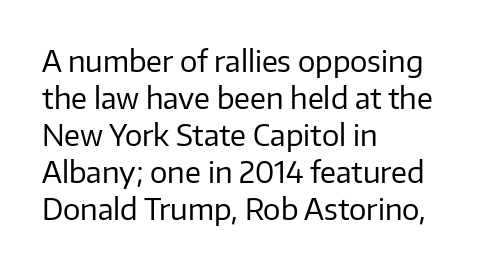
Decoration check: the copy has no underline. Is this a heavy cut? Hardly; it is regular or lighter. The lines are quadded left. Notice how the stems are strictly vertical — no italics here.
